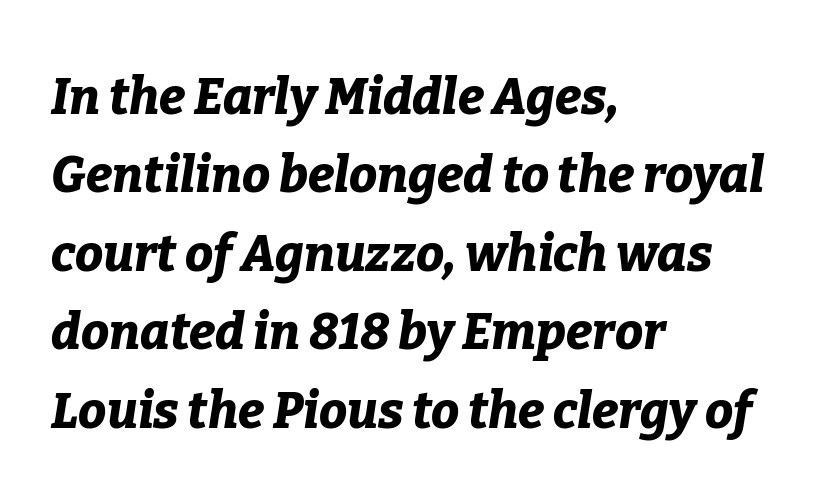
Q: Is the text bold? A: Yes.
Q: Is the text italic (slanted)? A: Yes, it leans right by about 9 degrees.
Q: Is the text underlined? A: No.
Q: How is the paragraph aligned? A: Left-aligned.
Q: Is the spacing between letters normal or unusually wide? A: Normal.
Q: Is the spacing between lines tight, normal or loose? A: Normal.
Q: Width (condensed, normal, or wide)? A: Normal.
Q: Stroke contrast? A: Low.
Q: x-height? A: Medium.
Q: Monospaced? A: No.
